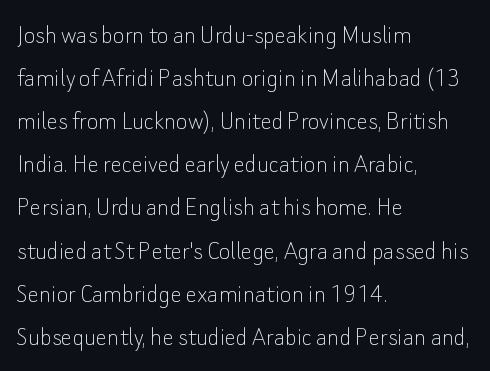
{"serif": "no", "italic": "no", "bold": "no", "weight": "thin", "width": "normal", "stroke_contrast": "low", "x_height": "small", "monospaced": "no", "underline": "no", "align": "left", "line_spacing": "normal", "line_spacing_ratio": 1.54, "letter_spacing": "normal", "letter_spacing_em": 0.0, "glyph_px": 28}
